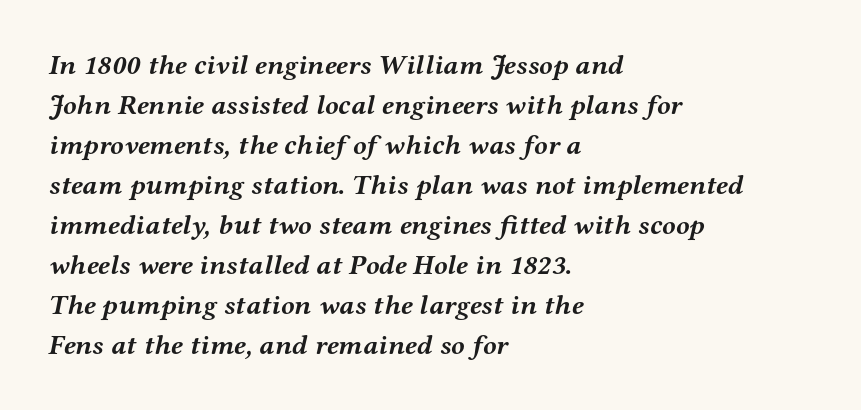
The image shows 28 px semibold, wide serif type, italic (leaning right); set left-aligned, normal line spacing (1.43x), normal letter spacing, not underlined; medium stroke contrast and a medium x-height.
